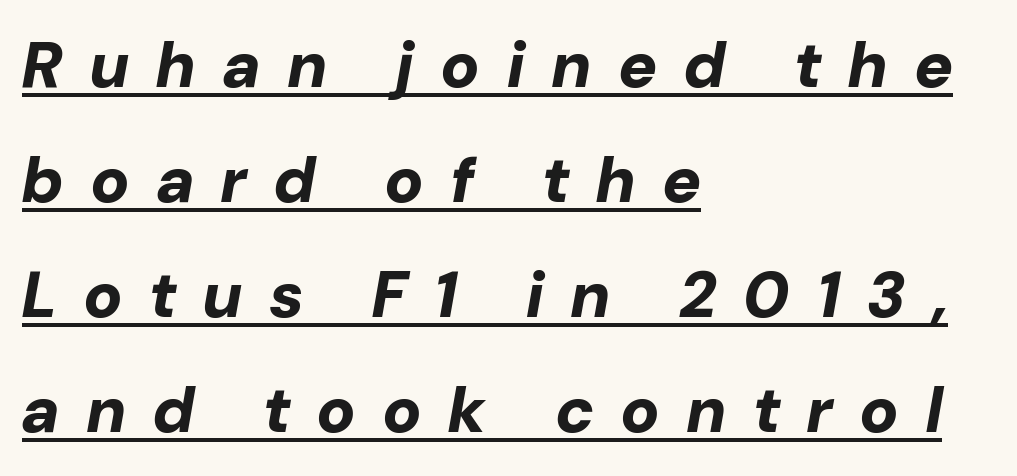
This sample is left-justified, so line endings fall wherever the words run out. Is the letter spacing exaggerated? Yes — the characters are pushed far apart. Would a proofreader flag this as italicized? Yes. The passage shown is emphatically bold.
